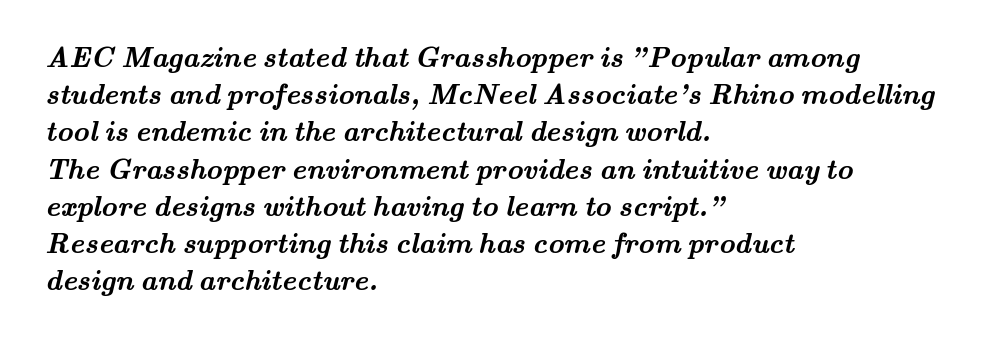
Q: Is the text bold? A: Yes.
Q: Is the typeface a serif or a sans-serif typeface? A: Serif.
Q: Is the text underlined? A: No.
Q: How is the paragraph aligned? A: Left-aligned.
Q: Is the spacing between letters normal or unusually wide? A: Normal.
Q: Is the spacing between lines tight, normal or loose? A: Normal.
Q: Width (condensed, normal, or wide)? A: Wide.
Q: Stroke contrast? A: Medium.
Q: x-height? A: Small.
Q: Monospaced? A: No.
